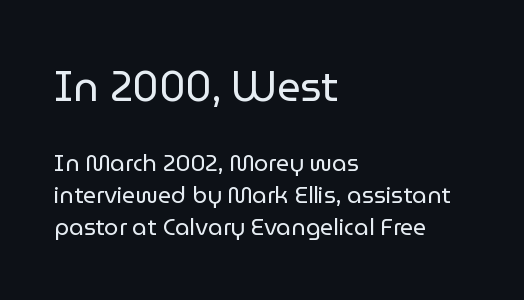
{"serif": "no", "italic": "no", "bold": "no", "weight": "regular", "width": "normal", "stroke_contrast": "low", "x_height": "medium", "monospaced": "no", "underline": "no", "align": "left", "line_spacing": "normal", "line_spacing_ratio": 1.39, "letter_spacing": "normal", "letter_spacing_em": 0.0, "larger_block": "first", "size_ratio": 1.78, "glyph_px": 41}
